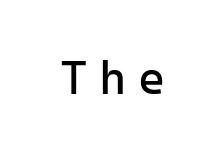
Q: Is the text bold? A: No.
Q: Is the text italic (slanted)? A: No, it is upright.
Q: Is the typeface a serif or a sans-serif typeface? A: Sans-serif.
Q: Is the text underlined? A: No.
Q: Is the spacing between letters normal or unusually wide? A: Unusually wide.
Q: Width (condensed, normal, or wide)? A: Normal.
Q: Stroke contrast? A: Low.
Q: x-height? A: Medium.
Q: Monospaced? A: Yes.
